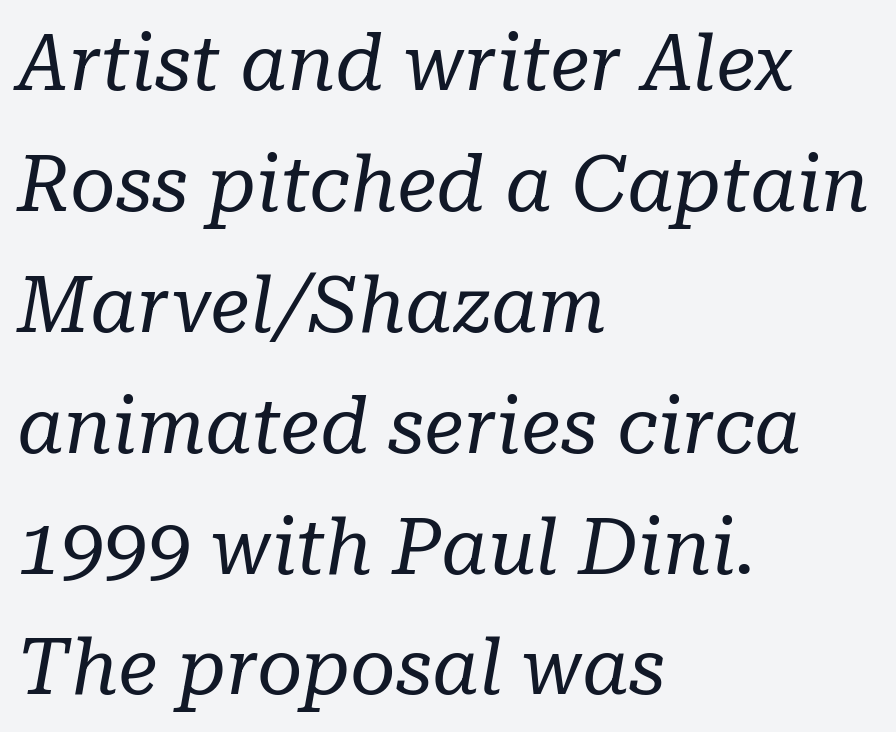
Looking at the ascenders, they clearly lean. The passage shown has conventional tracking throughout. The specimen omits any rule beneath the text block's lines. Classification — serif.
